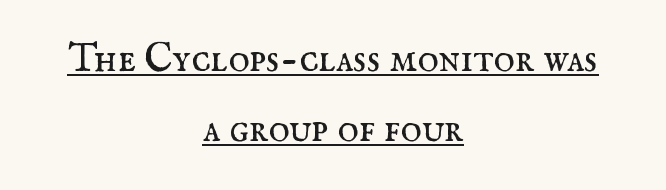
This is the regular roman posture of the typeface. The type is set solid horizontally, with unmodified tracking. Think of a printed novel: that variable character pitch is what you see here. Leftover space on each line is divided equally before and after the words.
